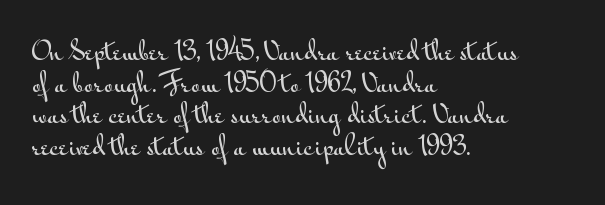
Q: Is the text italic (slanted)? A: Yes.
Q: Is the text underlined? A: No.
Q: How is the paragraph aligned? A: Left-aligned.
Q: Is the spacing between letters normal or unusually wide? A: Normal.
